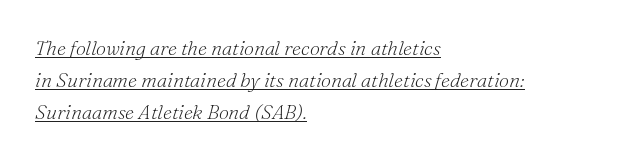
{"italic": "yes", "lean": "right", "slant_degrees": 16, "bold": "no", "underline": "yes", "align": "left", "line_spacing": "normal", "line_spacing_ratio": 1.59, "letter_spacing": "normal", "letter_spacing_em": 0.0, "glyph_px": 20}
